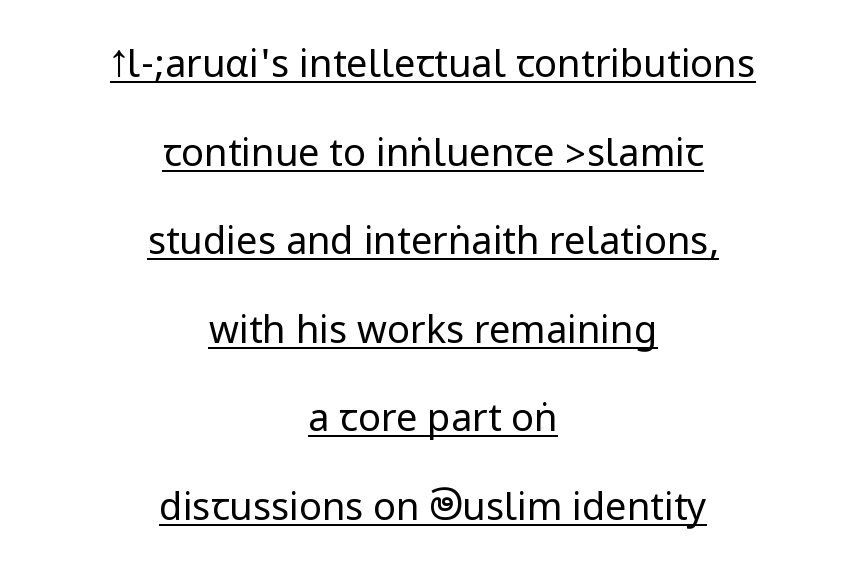
{"serif": "no", "italic": "no", "bold": "no", "weight": "regular", "width": "condensed", "stroke_contrast": "low", "underline": "yes", "align": "center", "line_spacing": "loose", "line_spacing_ratio": 2.33, "letter_spacing": "normal", "letter_spacing_em": 0.0, "glyph_px": 38}
